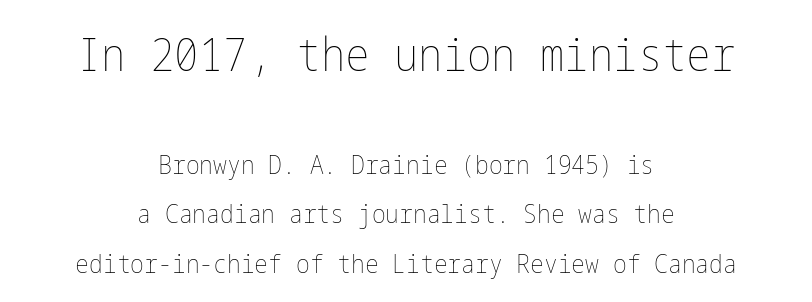
The image shows 46 px thin, condensed type, upright; set centered, loose line spacing (1.91x), normal letter spacing, not underlined; the first (top) block is 1.77x larger; low stroke contrast and a medium x-height.
